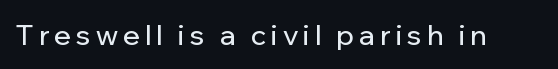
Q: Is the text italic (slanted)? A: No, it is upright.
Q: Is the typeface a serif or a sans-serif typeface? A: Sans-serif.
Q: Is the text underlined? A: No.
Q: Width (condensed, normal, or wide)? A: Normal.
Q: Stroke contrast? A: Low.
Q: x-height? A: Medium.
Q: Monospaced? A: No.
